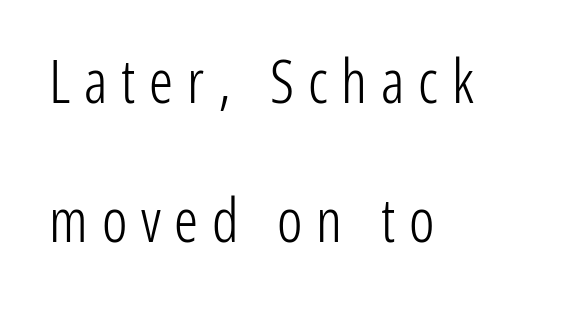
{"serif": "no", "italic": "no", "bold": "no", "weight": "light", "width": "condensed", "stroke_contrast": "low", "x_height": "medium", "monospaced": "no", "underline": "no", "align": "left", "line_spacing": "loose", "line_spacing_ratio": 2.31, "letter_spacing": "wide", "letter_spacing_em": 0.23, "glyph_px": 60}
